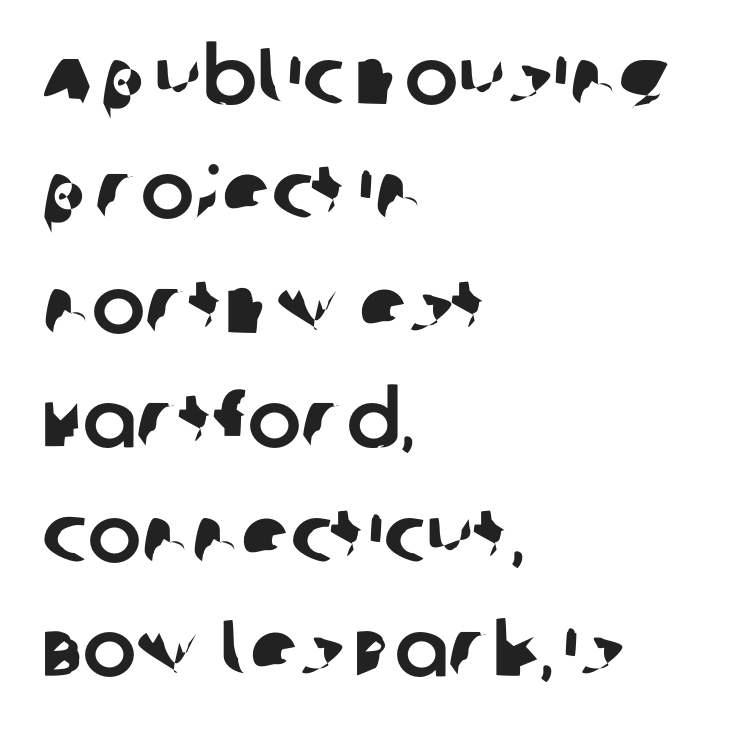
Unlike a traditional serif, this face leaves its strokes unadorned. The paragraph has a hard left edge and a soft right edge. The strip under each line holds only bare page. The vertical gap from one line to the next is medium. You could not count columns in this text — the font is proportionally spaced.
